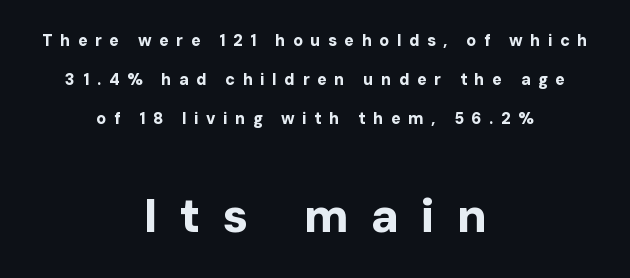
The image shows 47 px bold sans-serif type, upright; set centered, loose line spacing (2.45x), unusually wide letter spacing (+0.47 em), not underlined; the second (bottom) block is 2.94x larger; low stroke contrast and a medium x-height.
